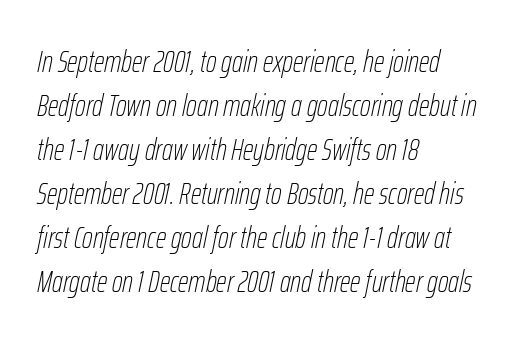
The image shows 30 px thin, condensed type, italic (leaning right); set left-aligned, normal line spacing (1.47x), normal letter spacing, not underlined; low stroke contrast and a medium x-height.
